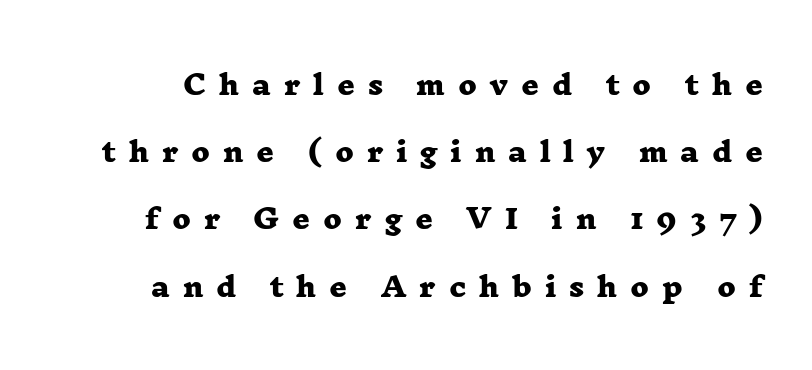
{"bold": "yes", "underline": "no", "line_spacing": "loose", "line_spacing_ratio": 2.49, "letter_spacing": "wide", "letter_spacing_em": 0.48, "glyph_px": 27}
